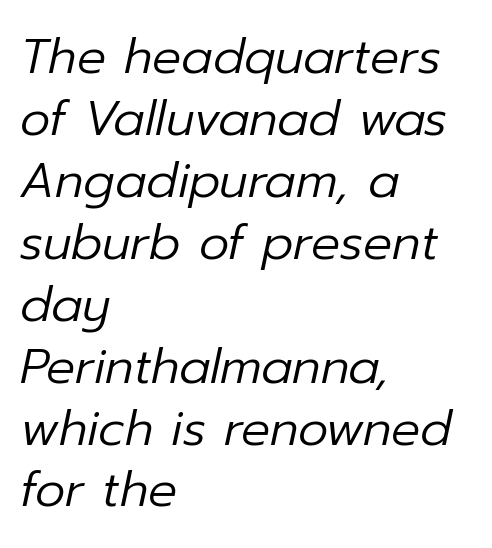
Q: Is the text bold? A: No.
Q: Is the text italic (slanted)? A: Yes, it leans right by about 12 degrees.
Q: Is the text underlined? A: No.
Q: How is the paragraph aligned? A: Left-aligned.
Q: Is the spacing between letters normal or unusually wide? A: Normal.
Q: Is the spacing between lines tight, normal or loose? A: Normal.
Q: Width (condensed, normal, or wide)? A: Normal.
Q: Stroke contrast? A: Low.
Q: x-height? A: Medium.
Q: Monospaced? A: No.
